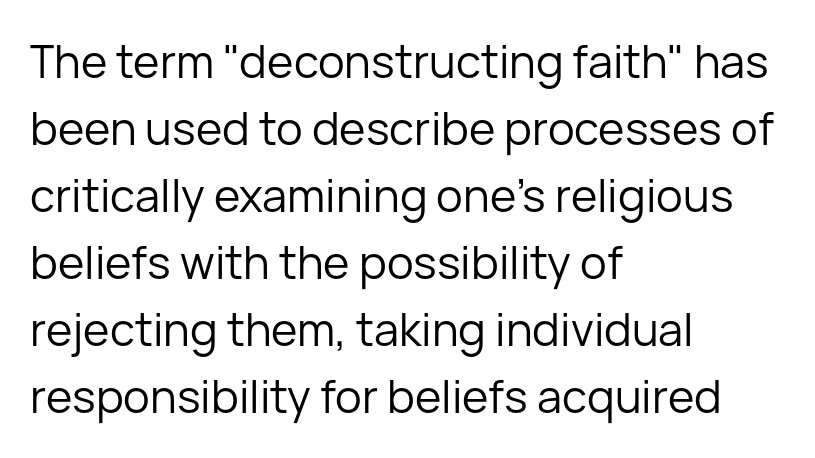
Interline gaps are of average width in this sample. These lines are rendered in a variable-pitch font. Nope, no serifs anywhere on these letters. No letter is thick-stroked: the sample isn't bold. Nothing unusual about the tracking: characters are spaced as the font intends. The lines in this sample share a left origin and differ only in where they stop.
